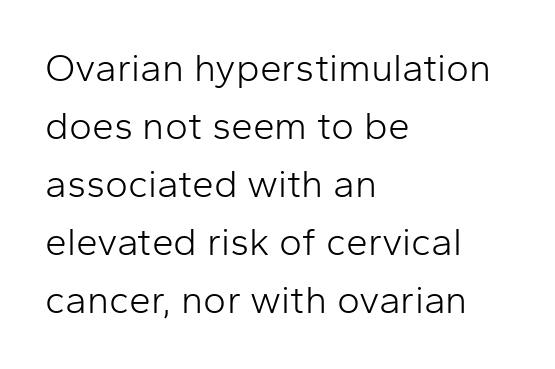
{"serif": "no", "italic": "no", "bold": "no", "weight": "light", "width": "normal", "stroke_contrast": "low", "x_height": "medium", "monospaced": "no", "underline": "no", "align": "left", "line_spacing": "normal", "line_spacing_ratio": 1.49, "letter_spacing": "normal", "letter_spacing_em": 0.0, "glyph_px": 39}
